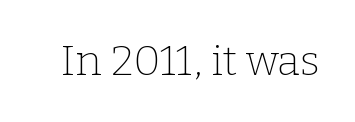
The line texture is even and compact thanks to regular tracking. The rendering uses natural spacing where letterforms have individual widths. The letters stand straight up with perfectly vertical stems. Nobody drew a line under any word here.
